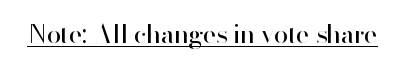
Q: Is the text bold? A: No.
Q: Is the text italic (slanted)? A: No, it is upright.
Q: Is the text underlined? A: Yes.
Q: Is the spacing between letters normal or unusually wide? A: Normal.
